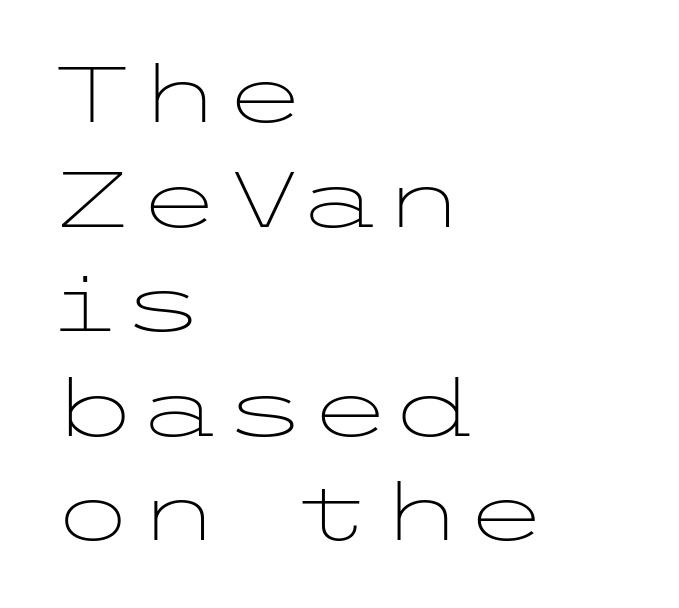
Q: Is the text bold? A: No.
Q: Is the text italic (slanted)? A: No, it is upright.
Q: Is the typeface a serif or a sans-serif typeface? A: Sans-serif.
Q: Is the text underlined? A: No.
Q: How is the paragraph aligned? A: Left-aligned.
Q: Is the spacing between letters normal or unusually wide? A: Normal.
Q: Is the spacing between lines tight, normal or loose? A: Normal.
Q: Width (condensed, normal, or wide)? A: Wide.
Q: Stroke contrast? A: Low.
Q: x-height? A: Medium.
